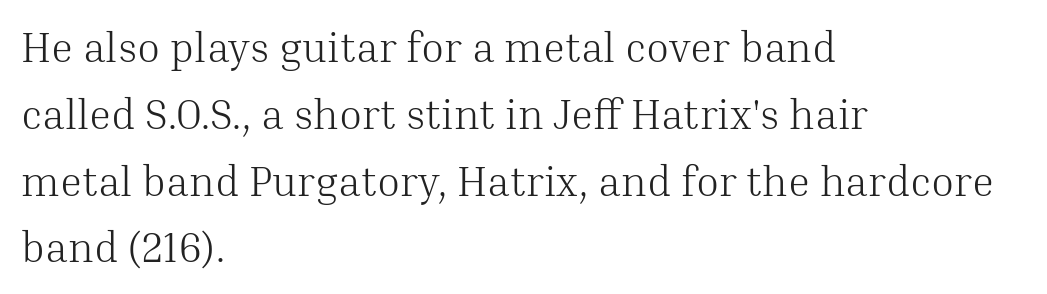
All the whitespace from short lines collects on the right. Unmarked baselines from the first word to the last. The typesetting does not lean heavy: it is not bold. The vertical gap from one line to the next is medium.
